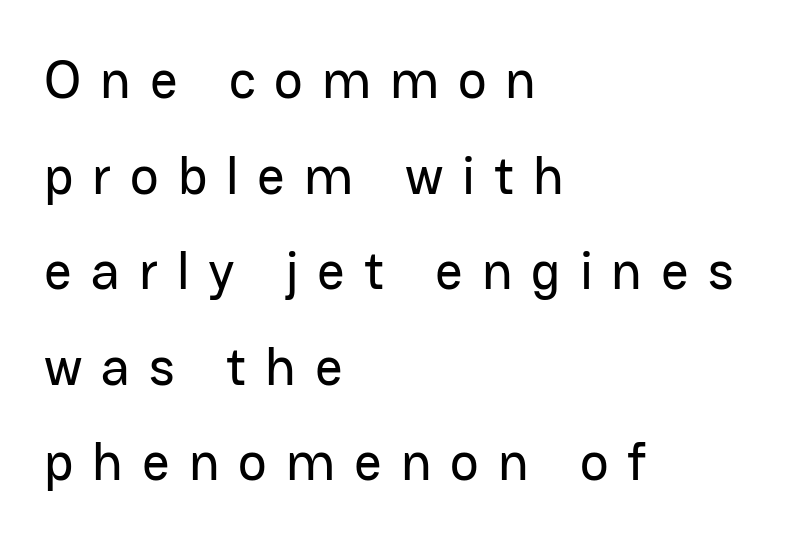
Each line starts at the same left margin while the right side varies. Think of a printed novel: that variable character pitch is what you see here. The letters stand straight up with perfectly vertical stems. The text was rendered using a sans face with plain stroke endings. In terms of letterspacing, this is a distinctly airy, spread setting.
